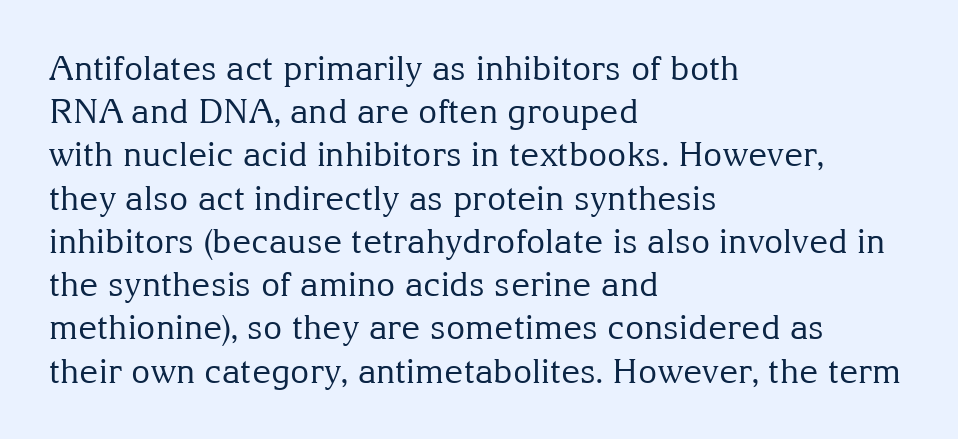
{"serif": "yes", "italic": "no", "bold": "no", "weight": "regular", "width": "normal", "stroke_contrast": "medium", "x_height": "medium", "monospaced": "no", "underline": "no", "align": "left", "line_spacing": "normal", "line_spacing_ratio": 1.31, "letter_spacing": "normal", "letter_spacing_em": 0.0, "glyph_px": 33}
